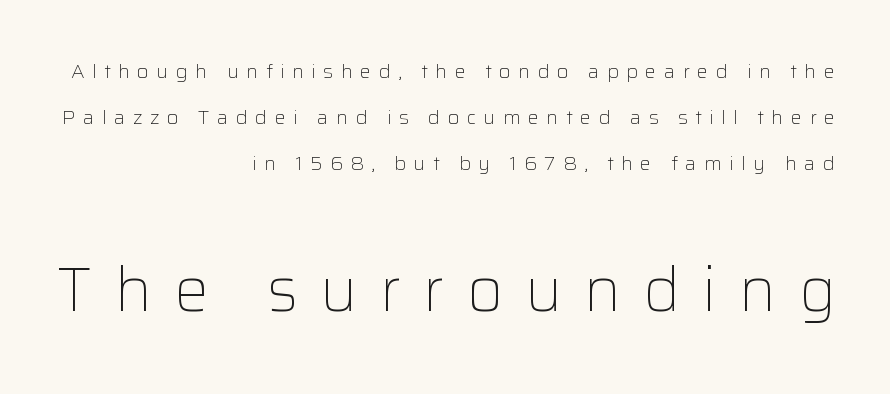
Q: Is the text bold? A: No.
Q: Is the text italic (slanted)? A: No, it is upright.
Q: Is the typeface a serif or a sans-serif typeface? A: Sans-serif.
Q: Is the text underlined? A: No.
Q: How is the paragraph aligned? A: Right-aligned.
Q: Is the spacing between letters normal or unusually wide? A: Unusually wide.
Q: Is the spacing between lines tight, normal or loose? A: Loose.
Q: Which block of text is set in a larger size, the first (top) or the second (bottom)? A: The second (bottom) one.
Q: Width (condensed, normal, or wide)? A: Normal.
Q: Stroke contrast? A: Low.
Q: x-height? A: Medium.
Q: Monospaced? A: No.
